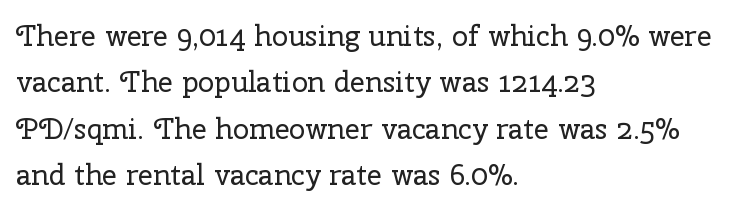
The gaps between neighbouring characters are ordinary and unremarkable. Examine the stroke ends and you'll spot serifs. Looks like regular typesetting: each glyph gets only the width it needs. The weight tops out at a normal text grade. The area under the type is left untouched. A typesetter would call this leading conventional body-copy spacing.
